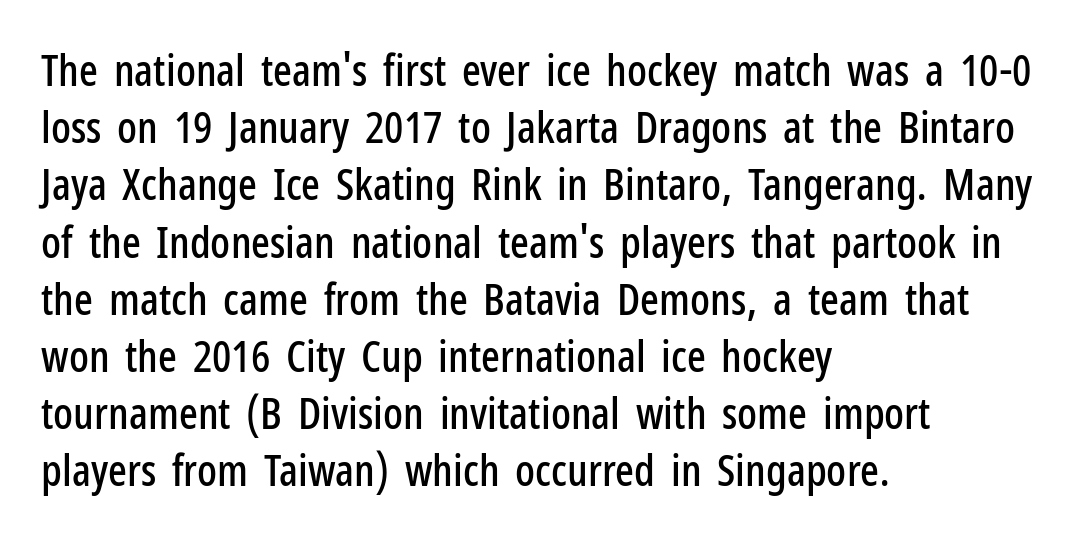
The image shows 44 px condensed sans-serif type, upright; set left-aligned, normal line spacing (1.3x), normal letter spacing, not underlined; low stroke contrast and a medium x-height.
